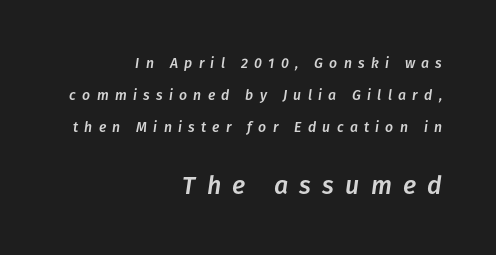
Q: Is the text italic (slanted)? A: Yes, it leans right by about 8 degrees.
Q: Is the text underlined? A: No.
Q: How is the paragraph aligned? A: Right-aligned.
Q: Is the spacing between letters normal or unusually wide? A: Unusually wide.
Q: Is the spacing between lines tight, normal or loose? A: Loose.
Q: Which block of text is set in a larger size, the first (top) or the second (bottom)? A: The second (bottom) one.
